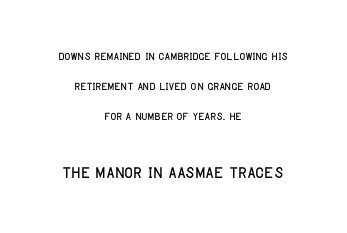
The image shows 24 px text type, upright; set centered, line spacing 1.88x, normal letter spacing, not underlined; the second (bottom) block is 1.5x larger.
